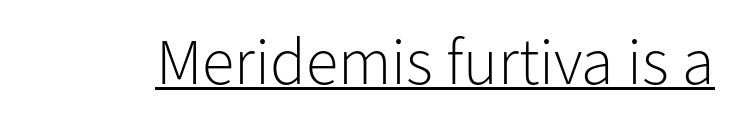
{"serif": "no", "italic": "no", "bold": "no", "weight": "light", "width": "normal", "stroke_contrast": "low", "x_height": "medium", "monospaced": "no", "underline": "yes", "letter_spacing": "normal", "letter_spacing_em": 0.0, "glyph_px": 66}
